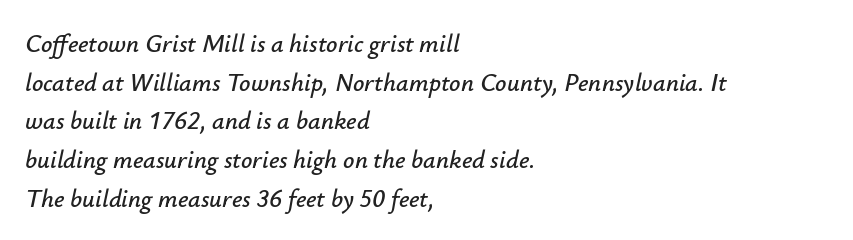
The ragged edge is on the right, which tells us the setting is flush left. This sample uses plain, unmodified letter spacing. Successive baselines arrive at the customary interval. Nobody drew a line under any word here. Does the lettering tilt? It does — this is italic.
